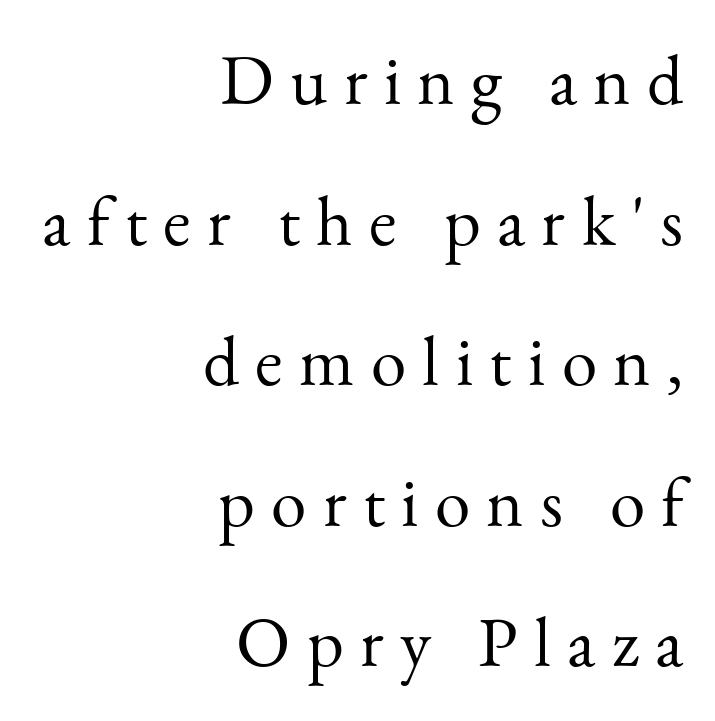
The image shows 71 px light serif type, upright; set right-aligned, loose line spacing (1.98x), unusually wide letter spacing (+0.23 em), not underlined; medium stroke contrast and a small x-height.
